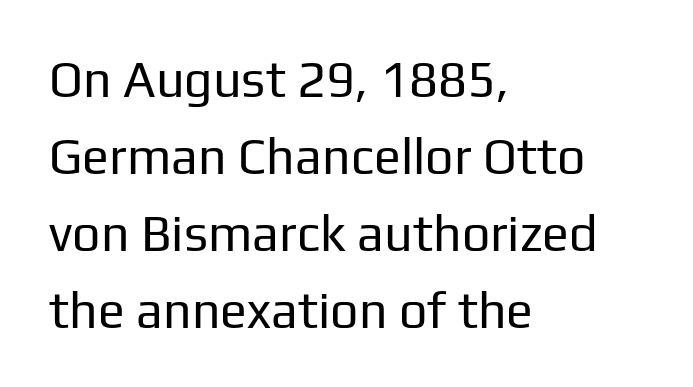
The image shows 50 px regular-weight sans-serif type, upright; set left-aligned, normal line spacing (1.54x), normal letter spacing, not underlined; low stroke contrast and a medium x-height.
